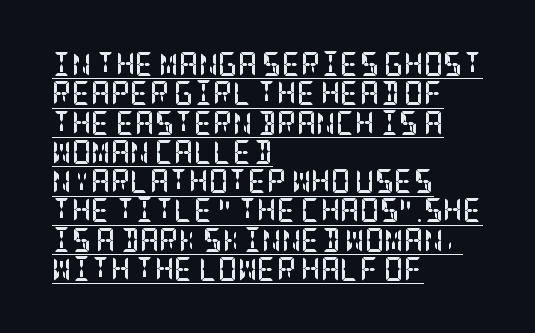
Q: Is the text bold? A: Yes.
Q: Is the text italic (slanted)? A: No, it is upright.
Q: Is the text underlined? A: Yes.
Q: How is the paragraph aligned? A: Left-aligned.
Q: Is the spacing between letters normal or unusually wide? A: Normal.
